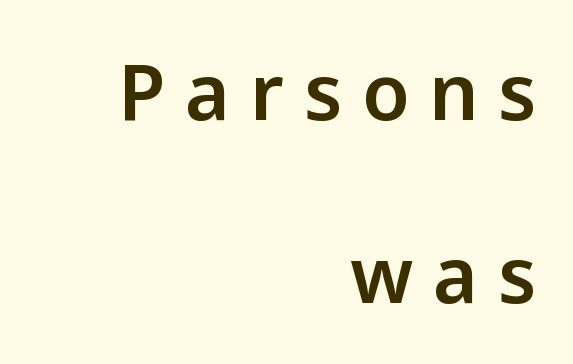
{"serif": "no", "italic": "no", "width": "normal", "stroke_contrast": "low", "x_height": "medium", "monospaced": "no", "underline": "no", "align": "right", "line_spacing": "loose", "line_spacing_ratio": 2.38, "letter_spacing": "wide", "letter_spacing_em": 0.26, "glyph_px": 77}
